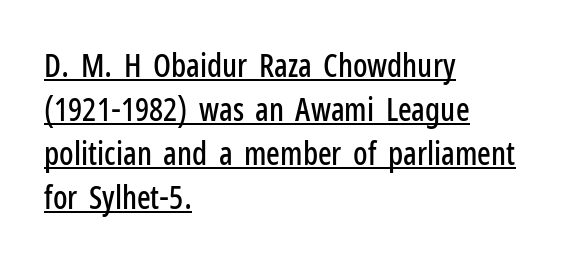
Typeset ragged right — the left edge is the straight one. Every stem runs plumb, perpendicular to the baseline. The letters sit at their default tracking, neither squeezed nor spread. The font family rendered here belongs to the sans-serif group.
